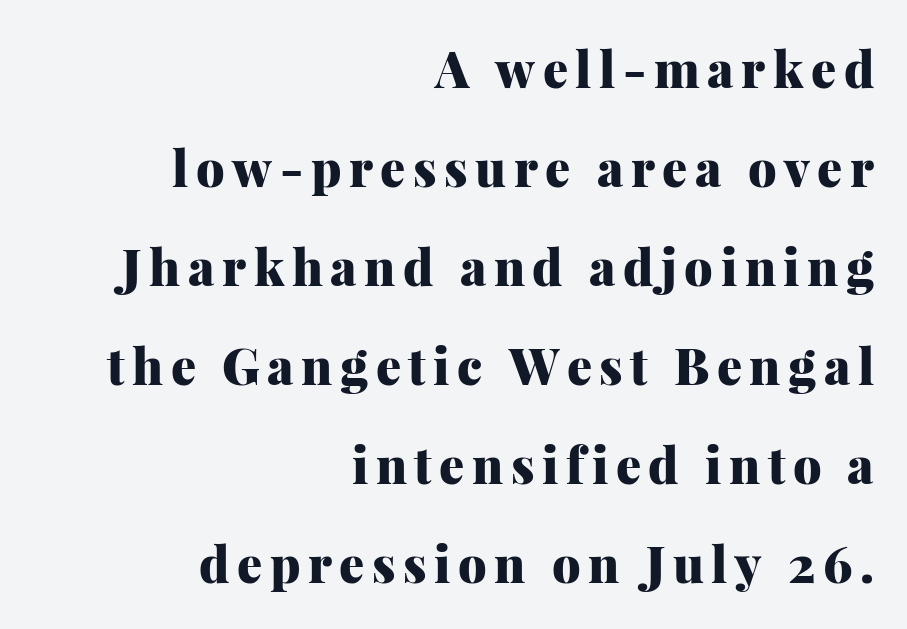
{"serif": "yes", "italic": "no", "bold": "yes", "weight": "heavy", "width": "normal", "stroke_contrast": "medium", "x_height": "medium", "monospaced": "no", "underline": "no", "align": "right", "line_spacing": "loose", "line_spacing_ratio": 1.98, "glyph_px": 50}
